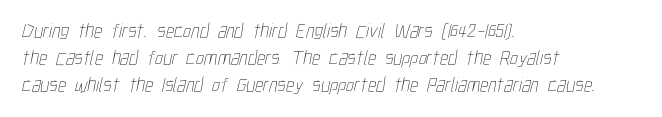
{"bold": "no", "underline": "no", "align": "left", "line_spacing": "normal", "line_spacing_ratio": 1.36, "letter_spacing": "normal", "letter_spacing_em": 0.0, "glyph_px": 20}
